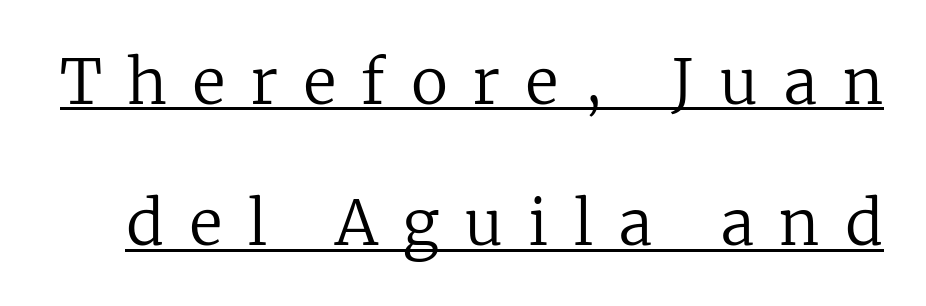
The lines are spread far apart with generous leading. The gaps between neighbouring characters are conspicuously large. The passage shown is typed in a proportional face where columns would drift. This is underlined copy, the kind a proofreader might mark for attention. Serifs: yes, visible at the terminals of the letterforms. Upright lettering throughout.
